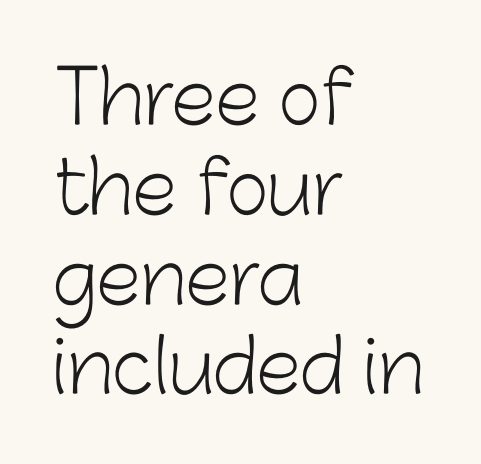
Summary of weight: not heavy and not bold. Check where the strokes stop: nothing finishes them off — pure sans. Layout note: lines flush left. Posture: vertical. Looks like regular typesetting: each glyph gets only the width it needs. The space beneath each line is pristine and unruled.
